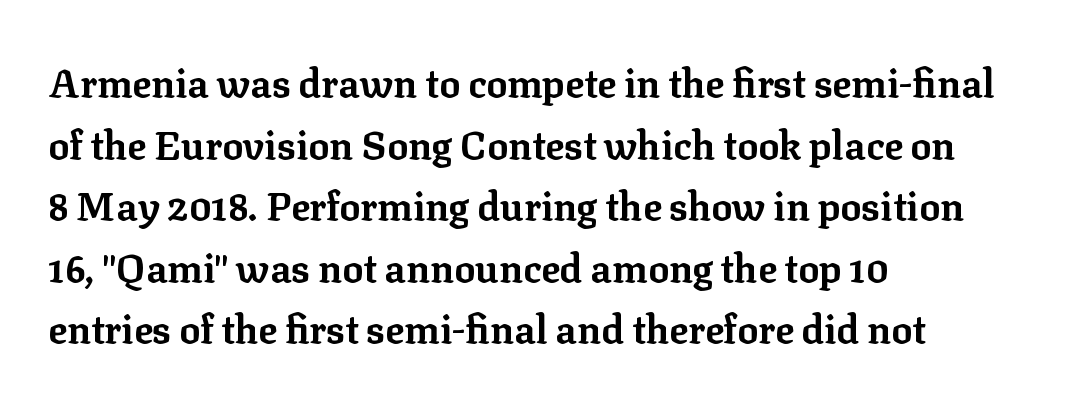
Q: Is the text bold? A: Yes.
Q: Is the text italic (slanted)? A: No, it is upright.
Q: Is the typeface a serif or a sans-serif typeface? A: Serif.
Q: Is the text underlined? A: No.
Q: How is the paragraph aligned? A: Left-aligned.
Q: Is the spacing between letters normal or unusually wide? A: Normal.
Q: Is the spacing between lines tight, normal or loose? A: Normal.
Q: Width (condensed, normal, or wide)? A: Normal.
Q: Stroke contrast? A: Low.
Q: x-height? A: Medium.
Q: Monospaced? A: No.
